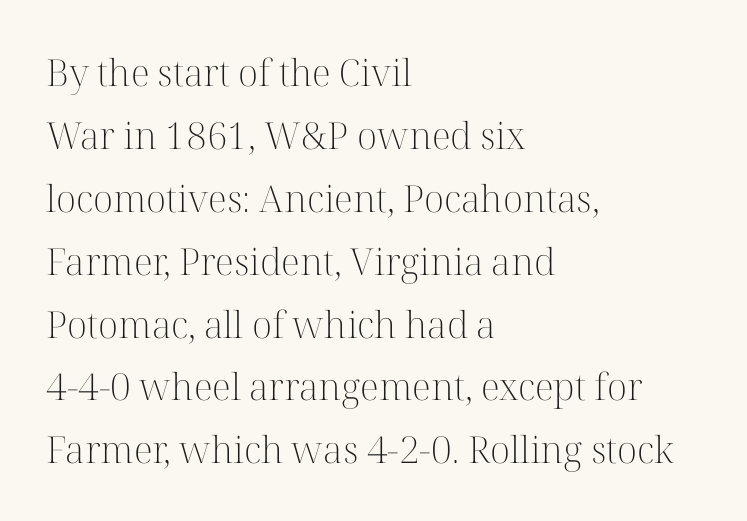
The image shows 37 px light serif type, upright; set left-aligned, normal line spacing (1.7x), normal letter spacing, not underlined; high stroke contrast and a medium x-height.
